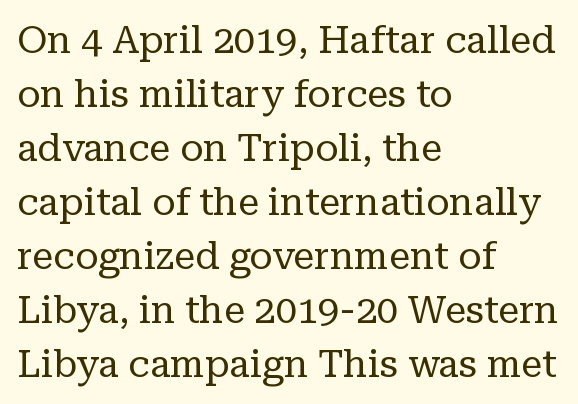
The image shows 38 px regular-weight serif type, upright; set left-aligned, normal line spacing (1.42x), normal letter spacing, not underlined; low stroke contrast and a medium x-height.
